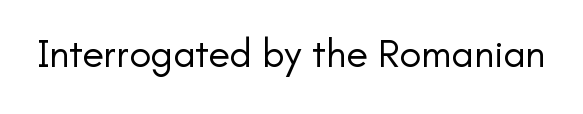
What stands out about the letter spacing? Nothing — it is the standard amount. Is this a heavy cut? Hardly; it is regular or lighter. Each letter keeps its own natural width here, so spacing adapts to shape. If you drew a line through each stem, it would be perfectly vertical. I'd call this a sans setting — the letters go barefoot.
